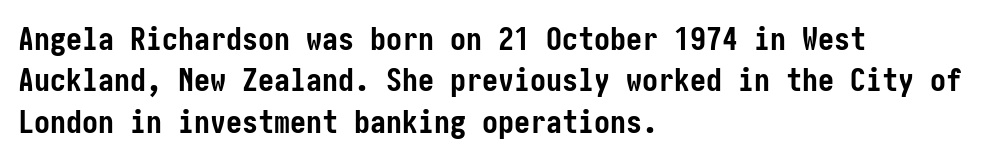
{"serif": "no", "italic": "no", "bold": "yes", "weight": "semibold", "width": "condensed", "stroke_contrast": "low", "x_height": "medium", "underline": "no", "align": "left", "line_spacing": "normal", "line_spacing_ratio": 1.29, "letter_spacing": "normal", "letter_spacing_em": 0.0, "glyph_px": 32}
